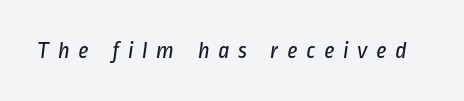
{"bold": "no", "underline": "no", "letter_spacing": "wide", "letter_spacing_em": 0.34, "glyph_px": 24}
